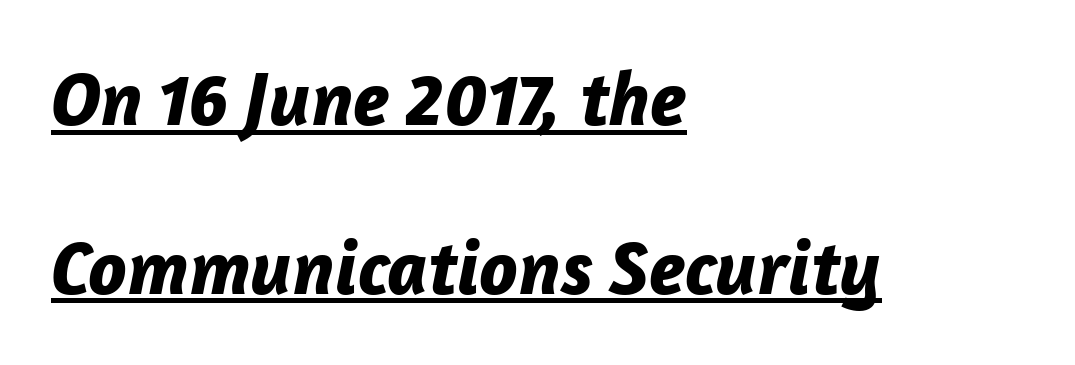
The image shows 77 px bold type, italic (leaning right); set left-aligned, loose line spacing (2.19x), normal letter spacing, underlined; low stroke contrast and a medium x-height.
